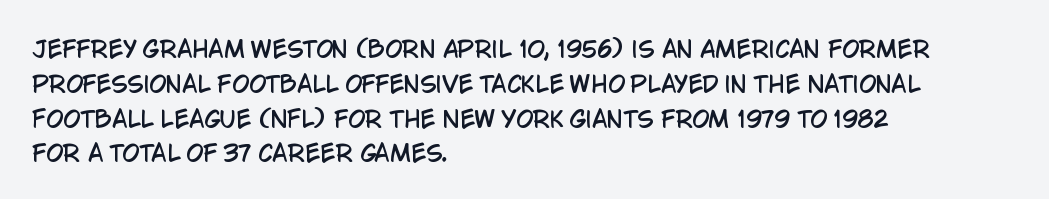
The image shows 22 px text type, upright; set left-aligned, normal line spacing (1.58x), normal letter spacing, not underlined.
